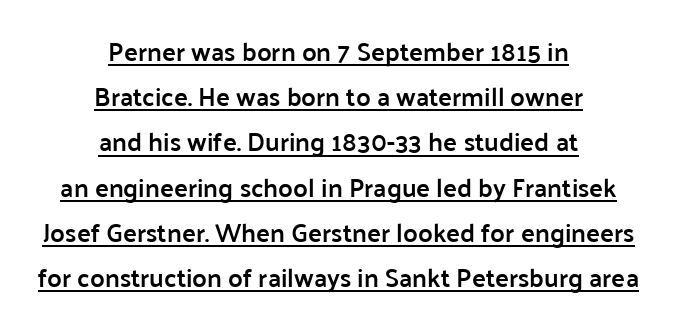
{"italic": "no", "bold": "semi", "underline": "yes", "align": "center", "line_spacing_ratio": 1.74, "letter_spacing": "normal", "letter_spacing_em": 0.0, "glyph_px": 26}
